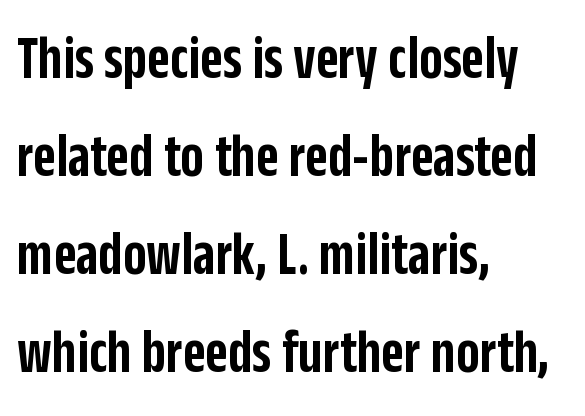
The image shows 62 px semibold, condensed sans-serif type, upright; set left-aligned, normal line spacing (1.58x), normal letter spacing, not underlined; low stroke contrast and a large x-height.
